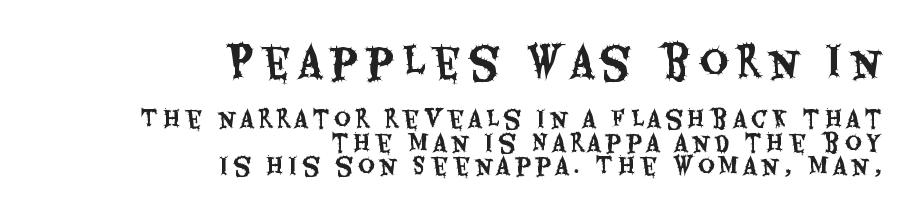
{"serif": "no", "italic": "no", "width": "condensed", "stroke_contrast": "medium", "x_height": "large", "monospaced": "no", "underline": "no", "align": "right", "line_spacing": "tight", "line_spacing_ratio": 1.04, "letter_spacing": "wide", "letter_spacing_em": 0.2, "larger_block": "first", "size_ratio": 1.74, "glyph_px": 40}
